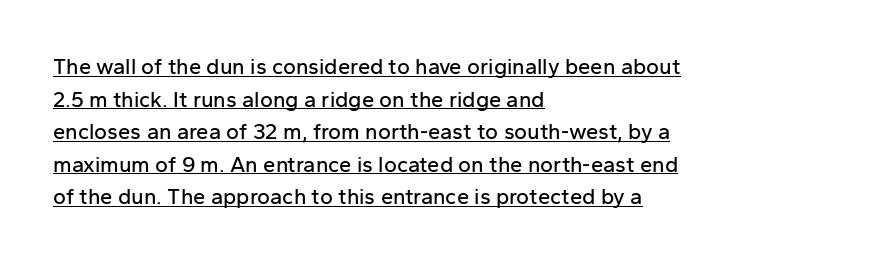
{"italic": "no", "underline": "yes", "align": "left", "line_spacing": "normal", "line_spacing_ratio": 1.48, "letter_spacing": "normal", "letter_spacing_em": 0.0, "glyph_px": 22}
